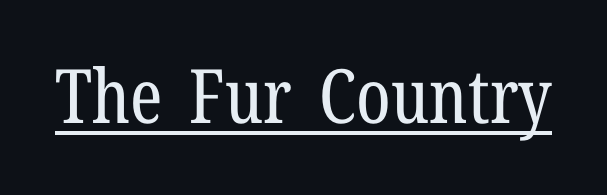
{"serif": "yes", "italic": "no", "bold": "no", "weight": "regular", "width": "condensed", "stroke_contrast": "low", "x_height": "medium", "monospaced": "no", "underline": "yes", "letter_spacing": "normal", "letter_spacing_em": 0.0, "glyph_px": 75}
